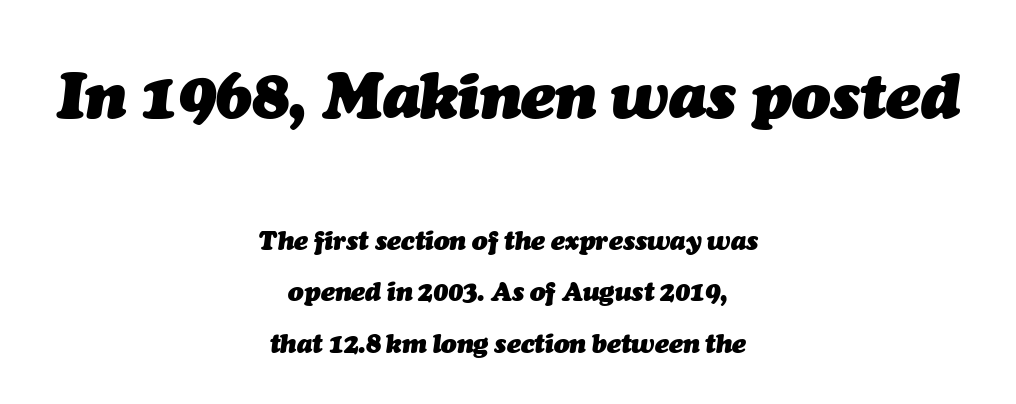
Q: Is the text bold? A: Yes.
Q: Is the text italic (slanted)? A: Yes, it leans right by about 7 degrees.
Q: Is the text underlined? A: No.
Q: How is the paragraph aligned? A: Centered.
Q: Is the spacing between letters normal or unusually wide? A: Normal.
Q: Is the spacing between lines tight, normal or loose? A: Loose.
Q: Which block of text is set in a larger size, the first (top) or the second (bottom)? A: The first (top) one.
Q: Width (condensed, normal, or wide)? A: Normal.
Q: Stroke contrast? A: Medium.
Q: x-height? A: Medium.
Q: Monospaced? A: No.
